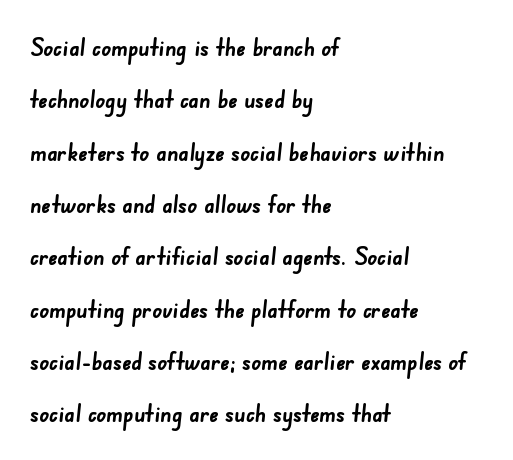
{"bold": "yes", "underline": "no", "align": "left", "line_spacing": "loose", "line_spacing_ratio": 2.18, "letter_spacing": "normal", "letter_spacing_em": 0.0, "glyph_px": 24}
